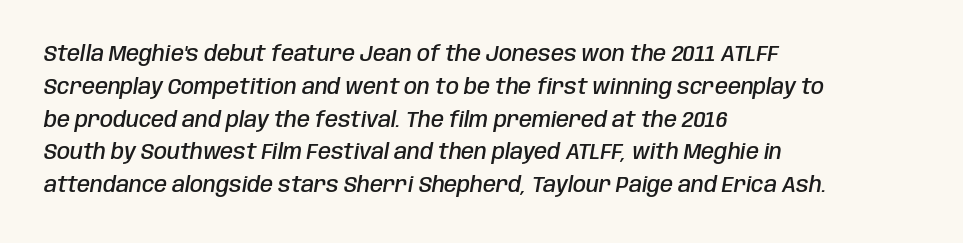
Decoration check: the copy has no underline. Strokes here are thickened, but only to semibold level. If you drew a line through each stem, it would be angled. The tracking reads as untouched default to a designer's eye. Notice how the passage keeps a crisp vertical edge on the left only.
